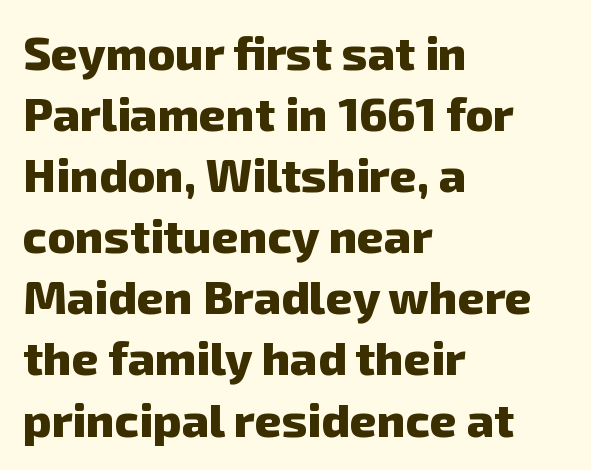
{"serif": "no", "bold": "yes", "weight": "heavy", "width": "normal", "stroke_contrast": "low", "x_height": "medium", "monospaced": "no", "underline": "no", "align": "left", "line_spacing": "normal", "line_spacing_ratio": 1.3, "letter_spacing": "normal", "letter_spacing_em": 0.0, "glyph_px": 47}
